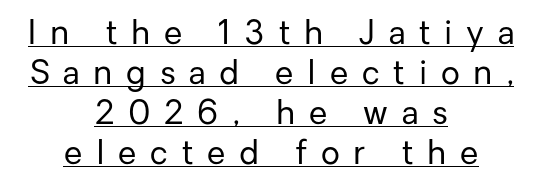
Q: Is the text bold? A: No.
Q: Is the text italic (slanted)? A: No, it is upright.
Q: Is the typeface a serif or a sans-serif typeface? A: Sans-serif.
Q: Is the text underlined? A: Yes.
Q: How is the paragraph aligned? A: Centered.
Q: Is the spacing between letters normal or unusually wide? A: Unusually wide.
Q: Width (condensed, normal, or wide)? A: Normal.
Q: Stroke contrast? A: Low.
Q: x-height? A: Medium.
Q: Monospaced? A: No.
